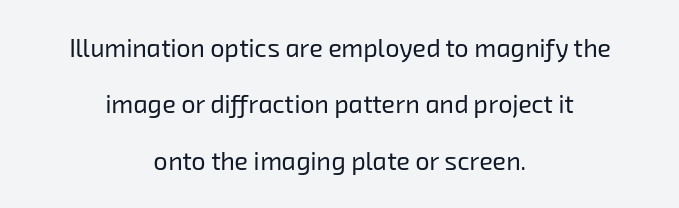
The image shows 25 px text type; set centered, loose line spacing (2.26x), normal letter spacing, not underlined.
